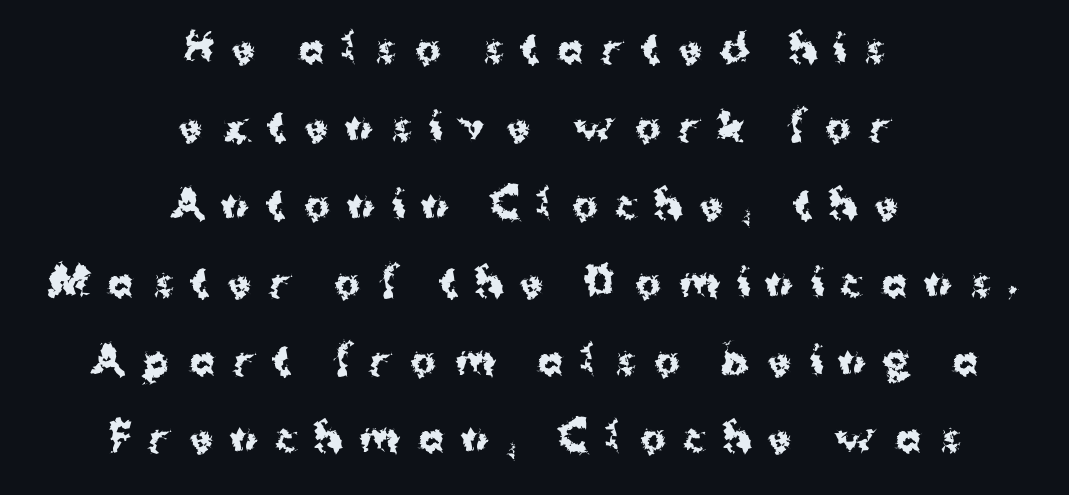
Q: Is the text bold? A: Yes.
Q: Is the text italic (slanted)? A: No, it is upright.
Q: Is the typeface a serif or a sans-serif typeface? A: Sans-serif.
Q: Is the text underlined? A: No.
Q: How is the paragraph aligned? A: Centered.
Q: Is the spacing between letters normal or unusually wide? A: Unusually wide.
Q: Is the spacing between lines tight, normal or loose? A: Loose.
Q: Width (condensed, normal, or wide)? A: Normal.
Q: Stroke contrast? A: Medium.
Q: x-height? A: Medium.
Q: Monospaced? A: No.
